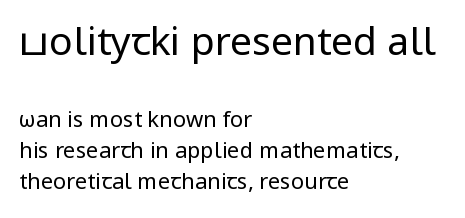
The setting favours the left margin, as ordinary paragraphs usually do. The letters sit at their default tracking, neither squeezed nor spread. The gap between lines stays unmarked. The type family on display is of the sans-serif kind. Which chunk is bigger? The first one — the top block dwarfs the bottom.
